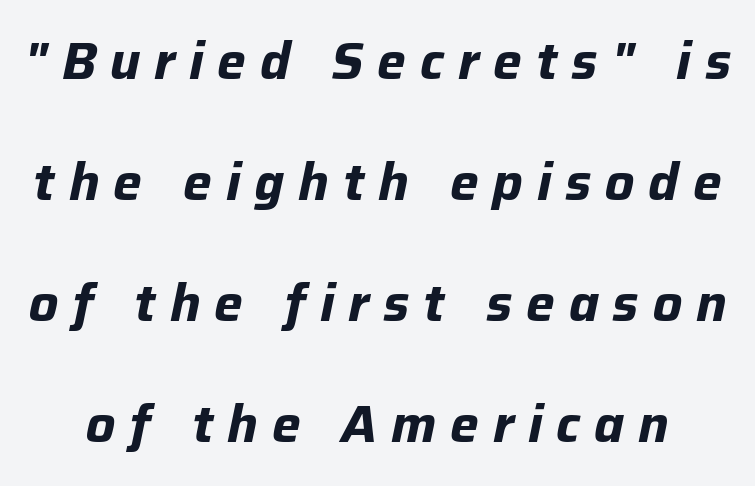
How are the letters spaced? Widely, with obvious added tracking. Beneath every word, the page is bare. This is oblique type, the kind used for emphasis or titles. Pretty heavy lettering here — definitely bold. Think of a printed novel: that variable character pitch is what you see here. Compared with typical paragraphs, the rows here are farther apart.
